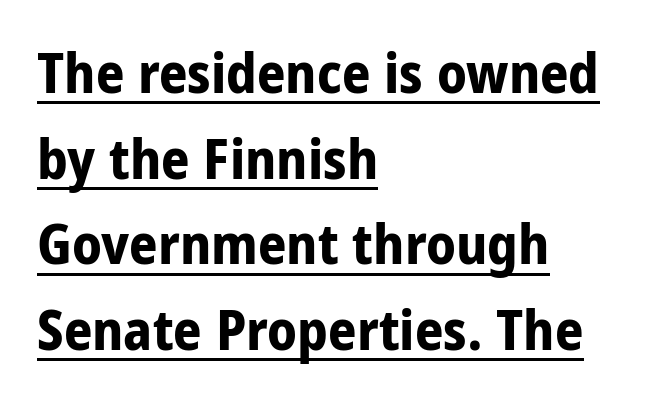
The image shows 56 px bold, condensed sans-serif type, upright; set left-aligned, normal line spacing (1.53x), normal letter spacing, underlined; low stroke contrast and a large x-height.
